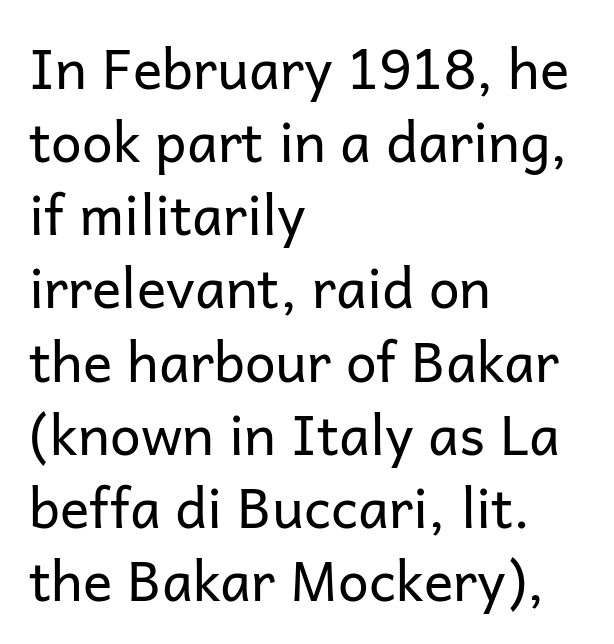
Line beginnings align vertically; line endings do not. The letters stand upright; this is a roman face. Regarding serifs, this sample does without them. The gap between lines stays unmarked. Each word holds together tightly as a unit, with standard inter-letter gaps.
